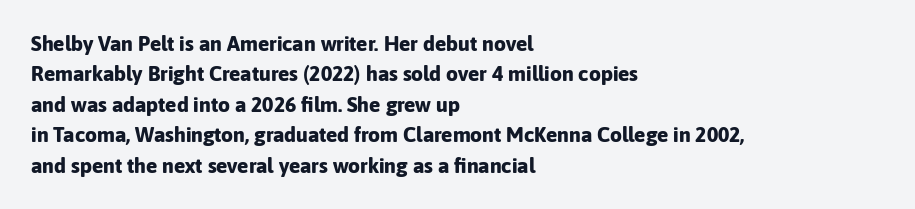
Notice how the stems are strictly vertical — no italics here. These words are printed bold, with thick strokes throughout. Leading: standard. You could call the tracking neutral — neither tight nor loose. The rendering anchors every line to the left-hand side. The words here are not underlined.
